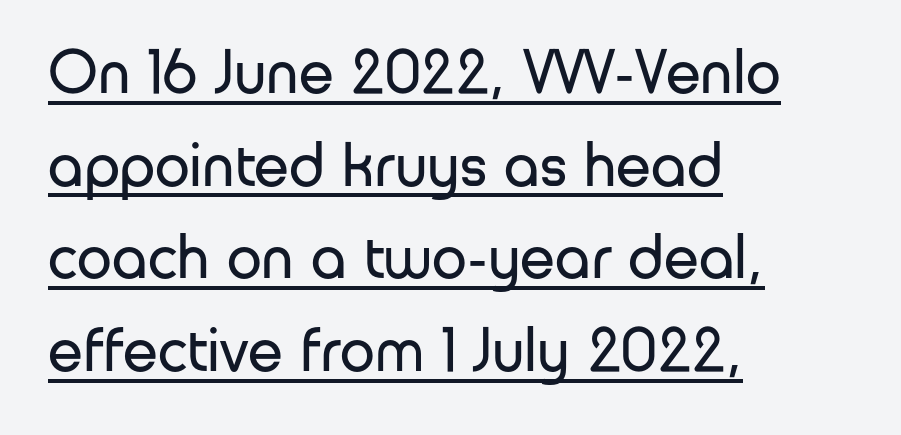
The image shows 63 px regular-weight sans-serif type, upright; set left-aligned, normal line spacing (1.47x), normal letter spacing, underlined; low stroke contrast and a medium x-height.
